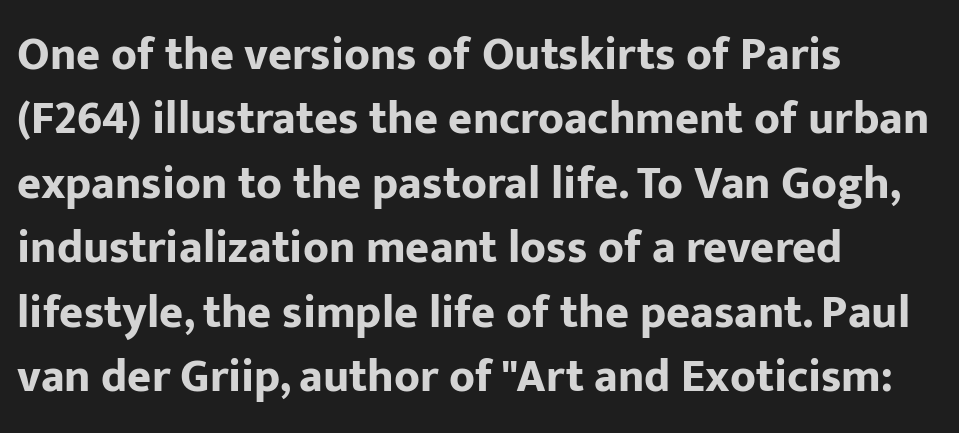
Interline gaps are of average width in this sample. This sample has the flowing, uneven cadence of proportional lettering. Is the type bold? Yes — the strokes are clearly thick and heavy. Grotesque or geometric, the face here clearly has no serifs. A classic flush-left, rag-right setting is used for this passage. Nobody touched the tracking dial on this one.
